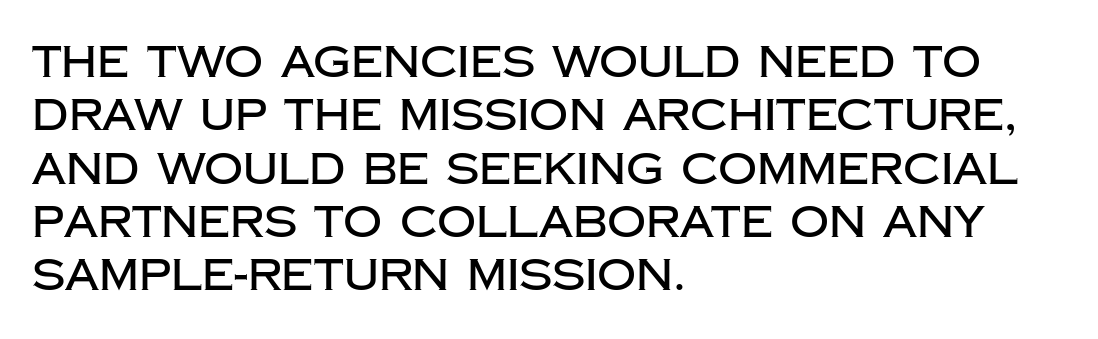
The image shows 43 px sans-serif type, upright; set left-aligned, line spacing 1.24x, normal letter spacing, not underlined; low stroke contrast and a large x-height.
